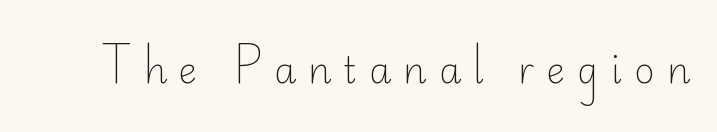
{"serif": "no", "italic": "no", "bold": "no", "weight": "light", "width": "normal", "stroke_contrast": "low", "x_height": "small", "monospaced": "no", "underline": "no", "letter_spacing": "wide", "letter_spacing_em": 0.33, "glyph_px": 36}
